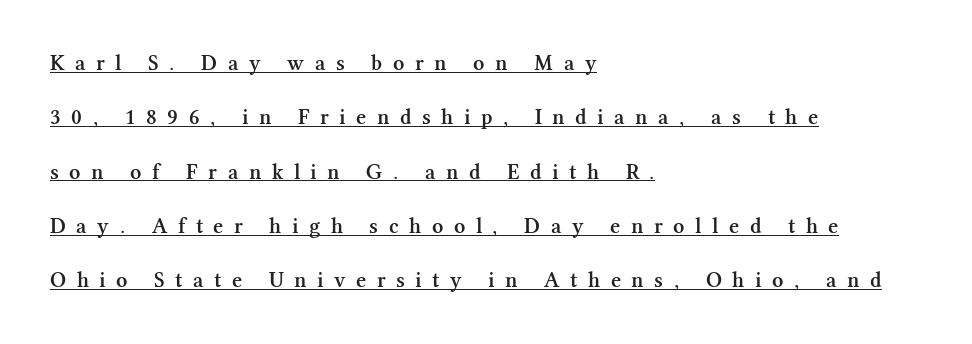
{"italic": "no", "bold": "semi", "underline": "yes", "align": "left", "line_spacing": "loose", "line_spacing_ratio": 2.47, "letter_spacing": "wide", "letter_spacing_em": 0.48, "glyph_px": 22}
